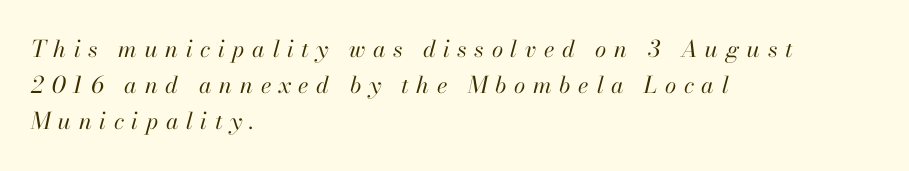
Just letters on the line, the space beneath them empty. The tracking jumps out immediately: characters are airy and widely separated. Counters stay open thanks to moderate or lighter strokes. Style check: oblique.
